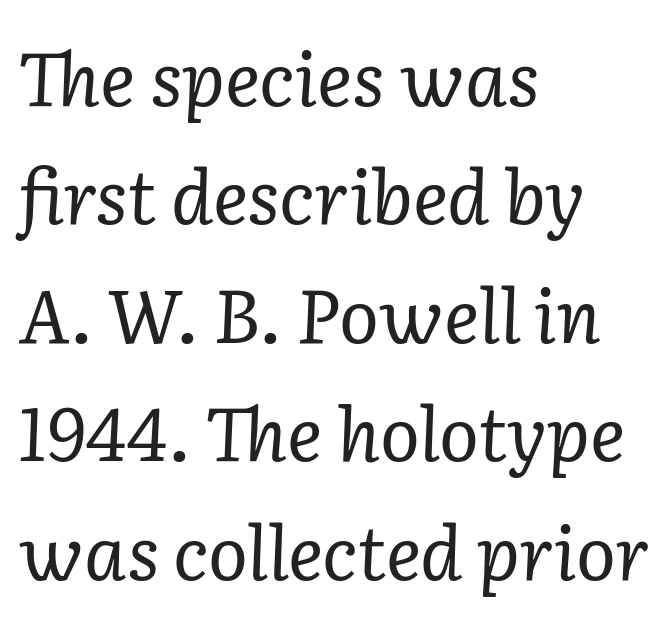
Q: Is the text bold? A: No.
Q: Is the text italic (slanted)? A: Yes, it leans right by about 2 degrees.
Q: Is the typeface a serif or a sans-serif typeface? A: Serif.
Q: Is the text underlined? A: No.
Q: How is the paragraph aligned? A: Left-aligned.
Q: Is the spacing between letters normal or unusually wide? A: Normal.
Q: Is the spacing between lines tight, normal or loose? A: Normal.
Q: Width (condensed, normal, or wide)? A: Normal.
Q: Stroke contrast? A: Low.
Q: x-height? A: Medium.
Q: Monospaced? A: No.
